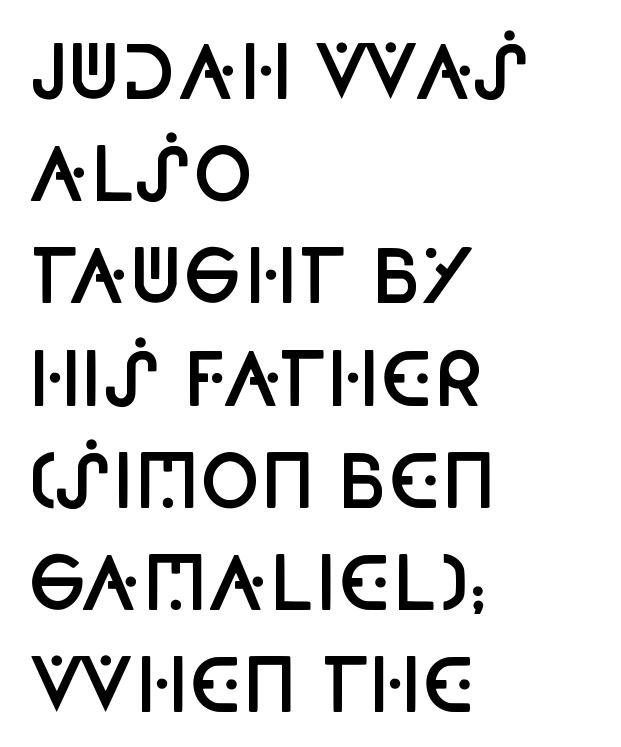
Q: Is the text bold? A: Semi-bold.
Q: Is the text italic (slanted)? A: No, it is upright.
Q: Is the typeface a serif or a sans-serif typeface? A: Sans-serif.
Q: Is the text underlined? A: No.
Q: How is the paragraph aligned? A: Left-aligned.
Q: Is the spacing between letters normal or unusually wide? A: Normal.
Q: Is the spacing between lines tight, normal or loose? A: Normal.
Q: Width (condensed, normal, or wide)? A: Condensed.
Q: Stroke contrast? A: Low.
Q: x-height? A: Large.
Q: Monospaced? A: No.
